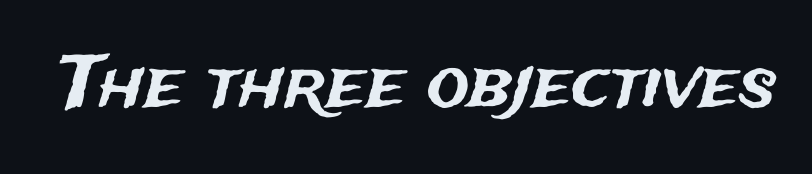
{"serif": "no", "width": "normal", "stroke_contrast": "medium", "x_height": "medium", "monospaced": "no", "underline": "no", "letter_spacing": "normal", "letter_spacing_em": 0.0, "glyph_px": 71}
